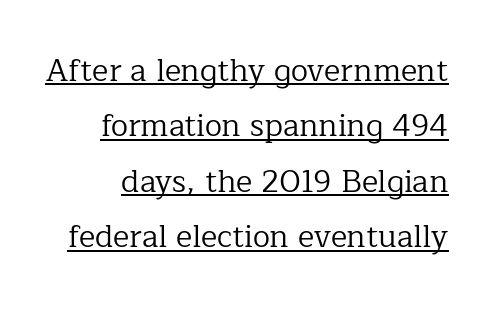
Q: Is the text bold? A: No.
Q: Is the text italic (slanted)? A: No, it is upright.
Q: Is the typeface a serif or a sans-serif typeface? A: Serif.
Q: Is the text underlined? A: Yes.
Q: Is the spacing between letters normal or unusually wide? A: Normal.
Q: Width (condensed, normal, or wide)? A: Normal.
Q: Stroke contrast? A: Low.
Q: x-height? A: Medium.
Q: Monospaced? A: No.
